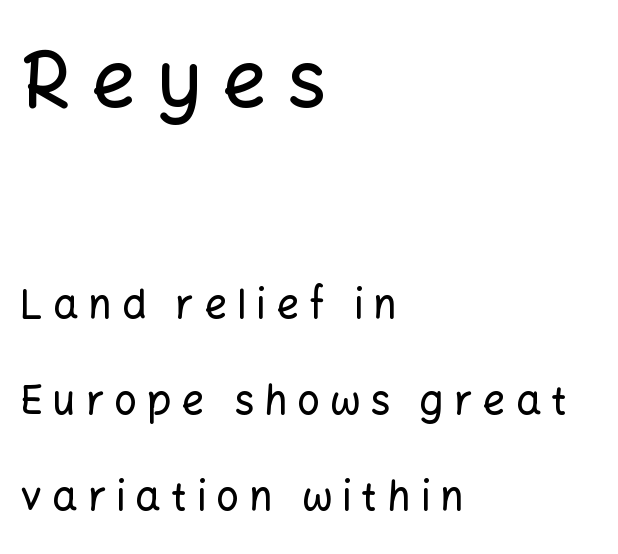
Q: Is the text italic (slanted)? A: No, it is upright.
Q: Is the typeface a serif or a sans-serif typeface? A: Sans-serif.
Q: Is the text underlined? A: No.
Q: How is the paragraph aligned? A: Left-aligned.
Q: Is the spacing between letters normal or unusually wide? A: Unusually wide.
Q: Is the spacing between lines tight, normal or loose? A: Loose.
Q: Which block of text is set in a larger size, the first (top) or the second (bottom)? A: The first (top) one.
Q: Width (condensed, normal, or wide)? A: Normal.
Q: Stroke contrast? A: Low.
Q: x-height? A: Medium.
Q: Monospaced? A: No.
